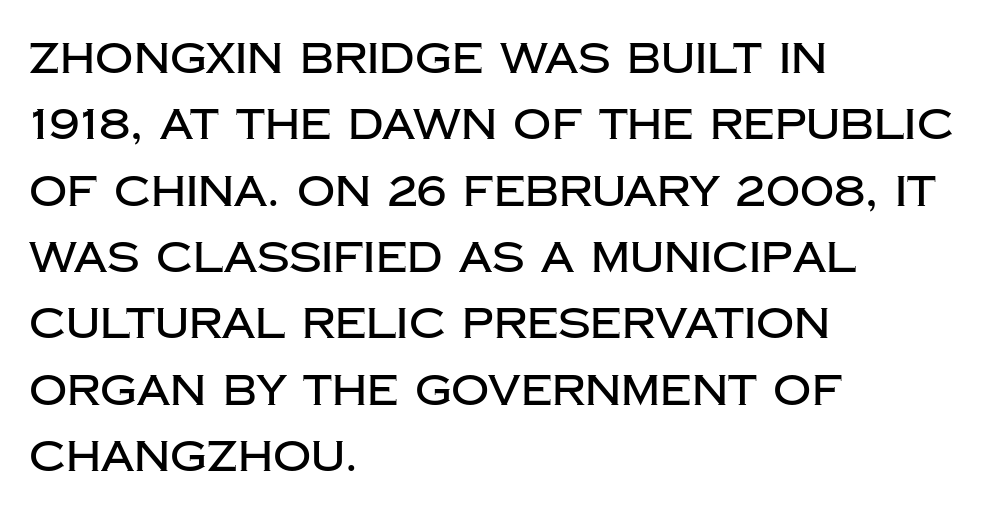
{"serif": "no", "italic": "no", "width": "normal", "stroke_contrast": "low", "x_height": "large", "monospaced": "no", "underline": "no", "align": "left", "line_spacing": "normal", "line_spacing_ratio": 1.58, "letter_spacing": "normal", "letter_spacing_em": 0.0, "glyph_px": 42}
